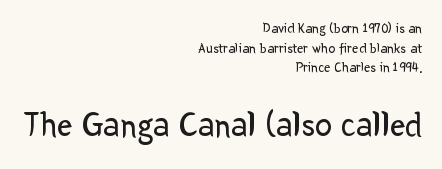
{"serif": "no", "italic": "no", "bold": "no", "weight": "regular", "width": "normal", "stroke_contrast": "low", "x_height": "medium", "monospaced": "no", "underline": "no", "align": "right", "line_spacing": "normal", "line_spacing_ratio": 1.41, "letter_spacing": "normal", "letter_spacing_em": 0.0, "larger_block": "second", "size_ratio": 2.43, "glyph_px": 34}
